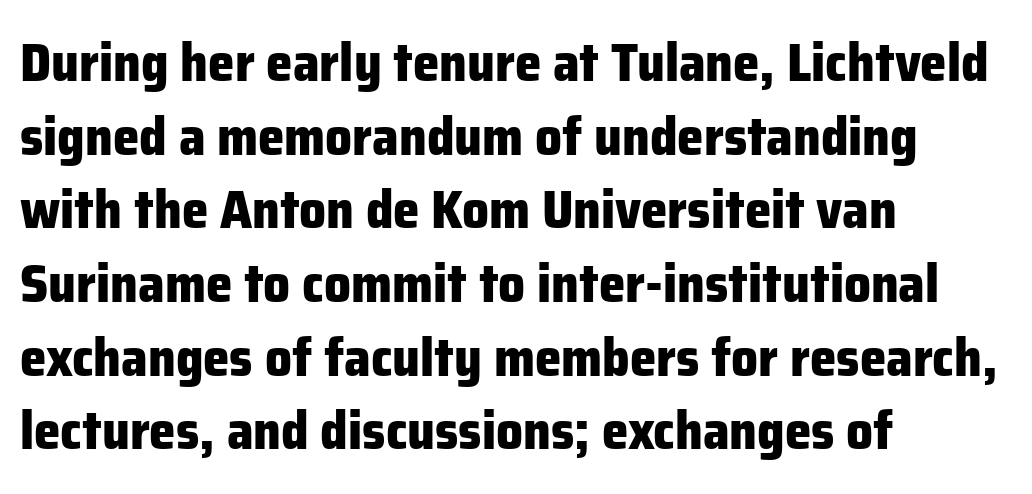
This rendering leaves character spacing at its baseline value. The area under the type is left untouched. Do the characters align in a grid? No, the font is proportional. Plenty of ink on the page — the face is bold. The rag falls on the right side of this text block. This sample keeps an unexceptional amount of space between lines.
